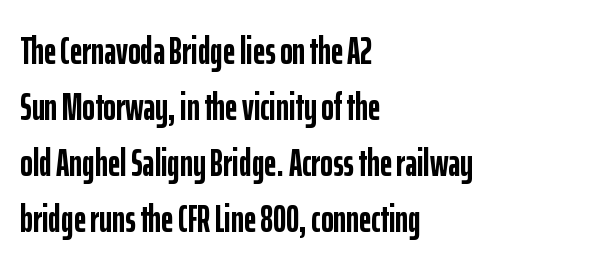
{"serif": "no", "italic": "no", "bold": "yes", "weight": "semibold", "width": "condensed", "stroke_contrast": "low", "x_height": "medium", "monospaced": "no", "underline": "no", "align": "left", "line_spacing": "normal", "line_spacing_ratio": 1.47, "letter_spacing": "normal", "letter_spacing_em": 0.0, "glyph_px": 38}
